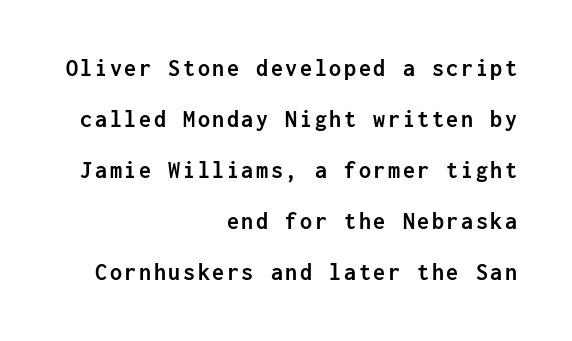
The image shows 24 px bold type, upright; set right-aligned, loose line spacing (2.13x), not underlined.
